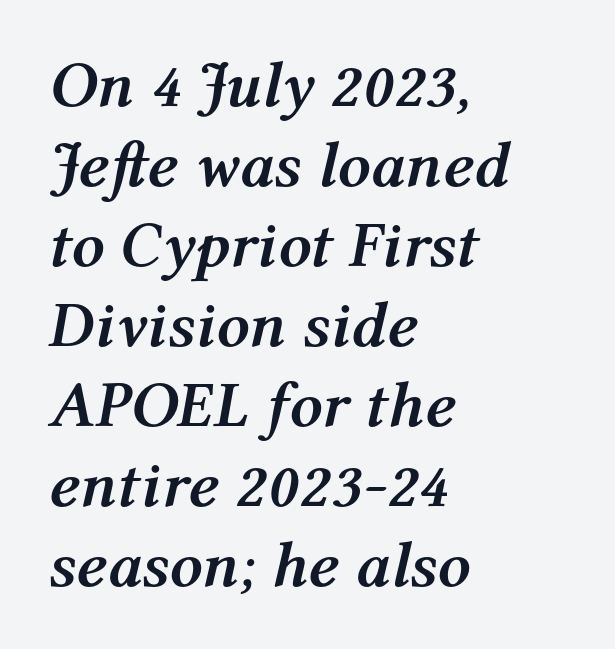
Here the designer chose a conventional face with non-uniform glyph widths. Chunky letters — that's bold for sure. Nothing unusual about the tracking: characters are spaced as the font intends. Emphasis-style slanted type is in use.
